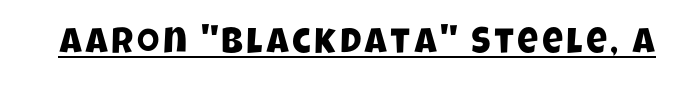
Look at the bottom of the vertical strokes: they stop flat, with no serifs. Notice how a bar underscores the lettering throughout. These lines are rendered in a variable-pitch font.
